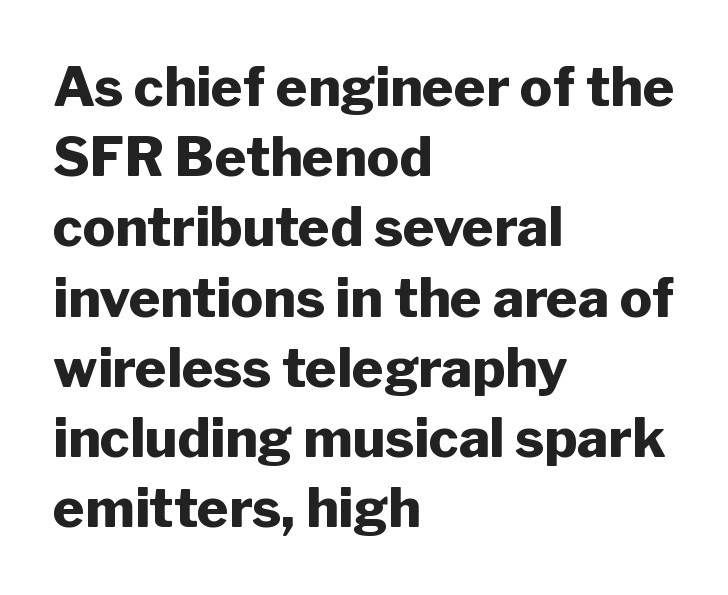
Q: Is the text bold? A: Yes.
Q: Is the text italic (slanted)? A: No, it is upright.
Q: Is the typeface a serif or a sans-serif typeface? A: Sans-serif.
Q: Is the text underlined? A: No.
Q: How is the paragraph aligned? A: Left-aligned.
Q: Is the spacing between letters normal or unusually wide? A: Normal.
Q: Is the spacing between lines tight, normal or loose? A: Normal.
Q: Width (condensed, normal, or wide)? A: Normal.
Q: Stroke contrast? A: Low.
Q: x-height? A: Medium.
Q: Monospaced? A: No.
